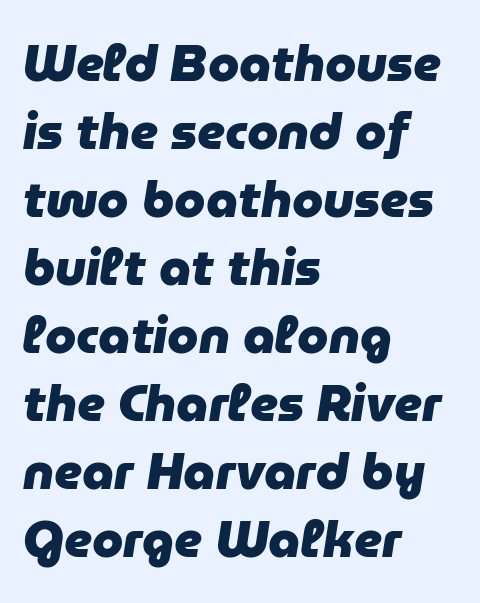
Each glyph is drawn with heavy, bold strokes. The string is rendered with underlining switched off. The gaps between neighbouring characters are ordinary and unremarkable. Would a proofreader flag this as italicized? Yes. Character widths vary here, with narrow letters taking less room than wide ones.
